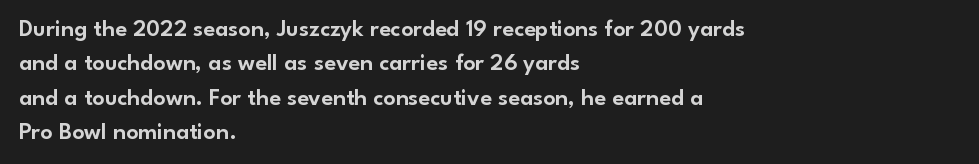
{"italic": "no", "underline": "no", "align": "left", "line_spacing": "normal", "line_spacing_ratio": 1.43, "letter_spacing": "normal", "letter_spacing_em": 0.0, "glyph_px": 24}
